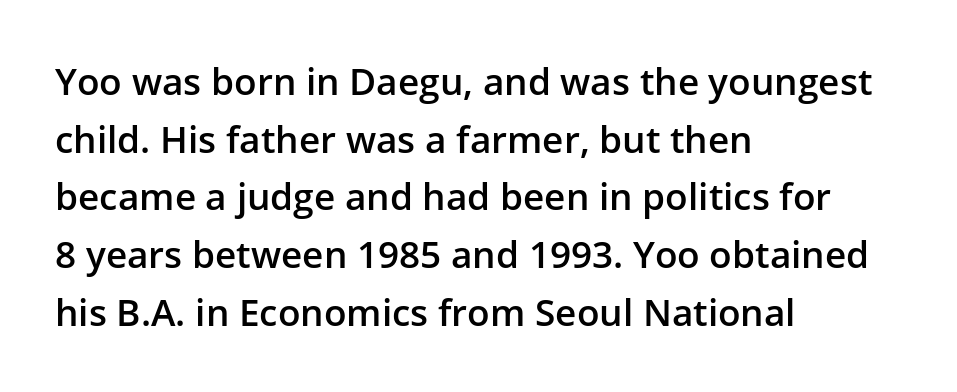
The image shows 37 px semibold sans-serif type, upright; set left-aligned, normal line spacing (1.56x), normal letter spacing, not underlined; low stroke contrast and a medium x-height.
